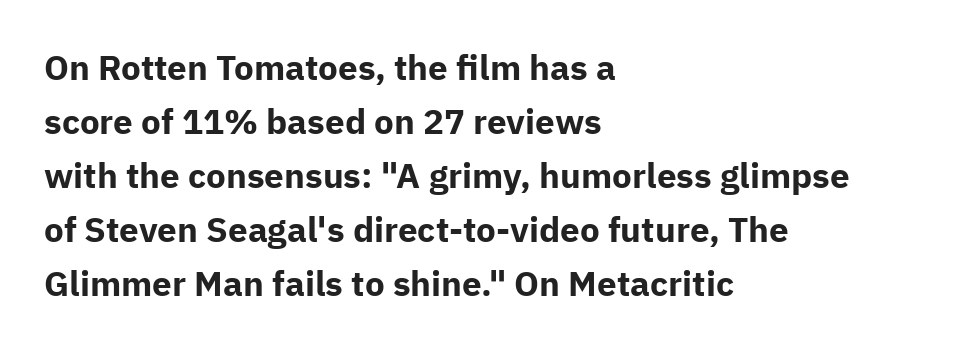
Q: Is the text bold? A: Yes.
Q: Is the text italic (slanted)? A: No, it is upright.
Q: Is the typeface a serif or a sans-serif typeface? A: Sans-serif.
Q: Is the text underlined? A: No.
Q: How is the paragraph aligned? A: Left-aligned.
Q: Is the spacing between letters normal or unusually wide? A: Normal.
Q: Is the spacing between lines tight, normal or loose? A: Normal.
Q: Width (condensed, normal, or wide)? A: Normal.
Q: Stroke contrast? A: Low.
Q: x-height? A: Medium.
Q: Monospaced? A: No.
